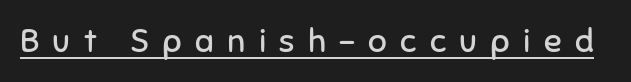
Notice how a bar underscores the lettering throughout. Vertical stems look standard width or narrower in stroke. Letter spacing: wide. Serif or sans? Sans — the stroke terminals are bare.
